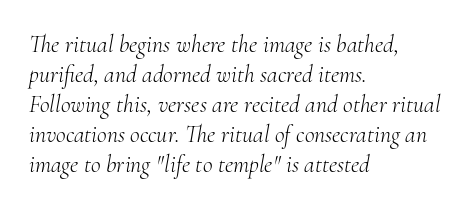
Letters rest on an invisible, unmarked baseline. The block of text has a typical density, with ordinary space between rows. The letterforms sit at book weight or below. Where is the straight margin? On the left.
